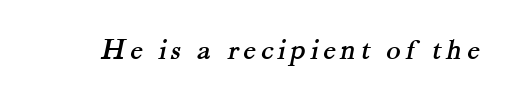
The image shows 30 px serif type; set not underlined; medium stroke contrast and a small x-height.
